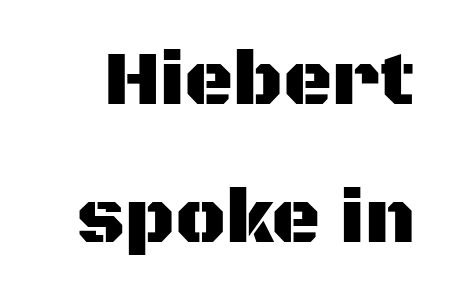
Q: Is the text italic (slanted)? A: No, it is upright.
Q: Is the typeface a serif or a sans-serif typeface? A: Sans-serif.
Q: Is the text underlined? A: No.
Q: Is the spacing between letters normal or unusually wide? A: Normal.
Q: Width (condensed, normal, or wide)? A: Normal.
Q: Stroke contrast? A: Medium.
Q: x-height? A: Large.
Q: Monospaced? A: No.
